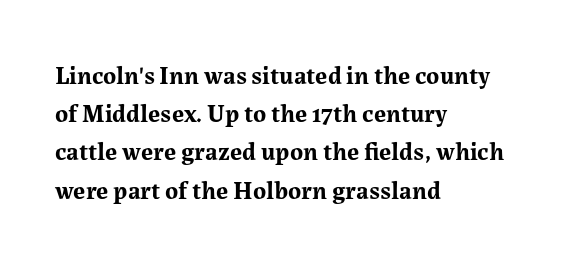
The image shows 25 px bold type, upright; set left-aligned, normal line spacing (1.53x), normal letter spacing, not underlined.
